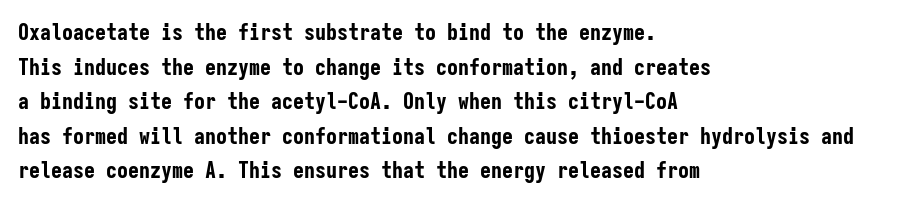
This sample uses an upright cut, with every glyph sitting square on the baseline. Whoever set this chose a conventional vertical rhythm. Students, note that the glyphs here touch the page at normal intervals. Strokes here are thick enough to call this a true bold.
